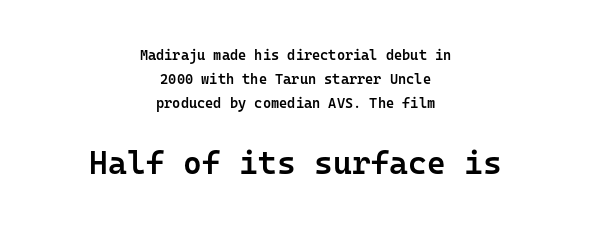
The image shows 32 px semibold sans-serif type, upright, monospaced; set centered, normal line spacing (1.7x), normal letter spacing, not underlined; the second (bottom) block is 2.29x larger; low stroke contrast and a medium x-height.
